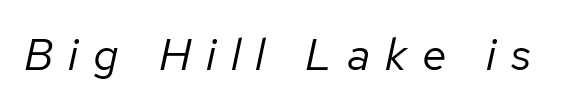
The image shows 45 px regular-weight type, italic (leaning right); set unusually wide letter spacing (+0.33 em), not underlined; low stroke contrast and a medium x-height.
